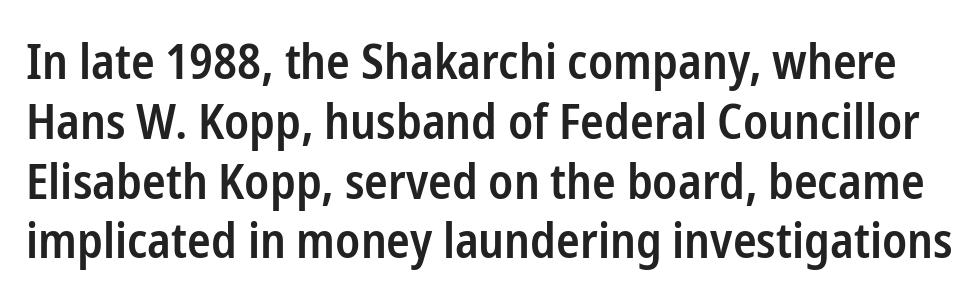
The image shows 49 px semibold, condensed sans-serif type, upright; set line spacing 1.22x, normal letter spacing, not underlined; low stroke contrast and a medium x-height.
